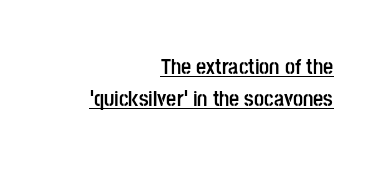
{"italic": "no", "bold": "yes", "underline": "yes", "align": "right", "line_spacing": "normal", "line_spacing_ratio": 1.46, "letter_spacing": "normal", "letter_spacing_em": 0.0, "glyph_px": 22}
